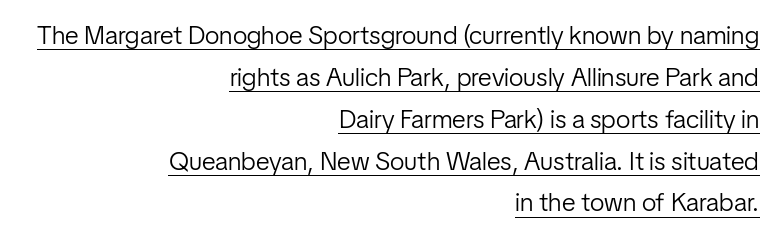
Q: Is the text bold? A: No.
Q: Is the text italic (slanted)? A: No, it is upright.
Q: Is the text underlined? A: Yes.
Q: How is the paragraph aligned? A: Right-aligned.
Q: Is the spacing between letters normal or unusually wide? A: Normal.
Q: Is the spacing between lines tight, normal or loose? A: Normal.
